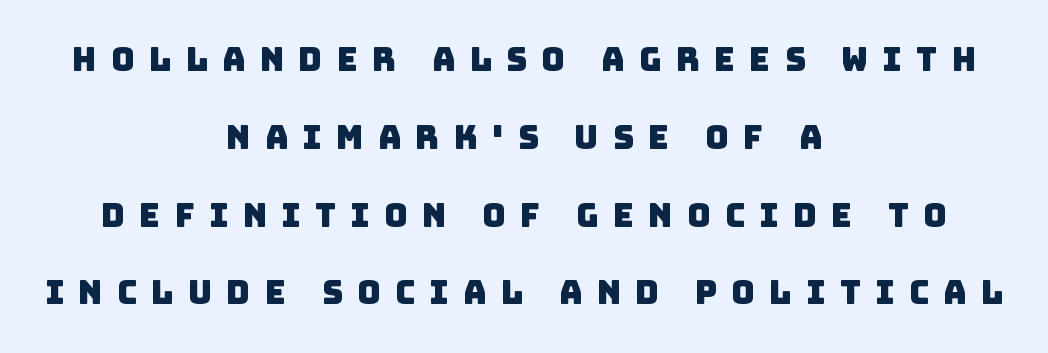
This is sans-serif lettering, the kind often seen on screens and signage. Plain, unruled lines of type. The letters advance in unequal steps, a hallmark of proportional type. Reading down the column, the eye jumps a long way to each next line.
